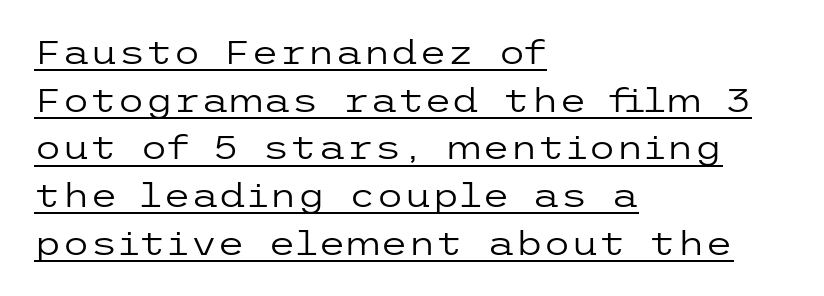
{"serif": "no", "italic": "no", "bold": "no", "weight": "regular", "width": "wide", "stroke_contrast": "low", "x_height": "medium", "underline": "yes", "align": "left", "line_spacing": "normal", "line_spacing_ratio": 1.49, "letter_spacing": "normal", "letter_spacing_em": 0.0, "glyph_px": 32}
